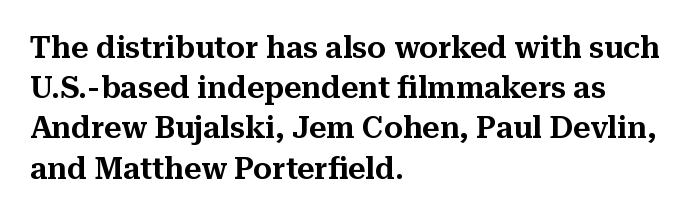
The foot of each line stays bare and open. Layout note: lines flush left. Notice how the stems are strictly vertical — no italics here. Words appear dense and cohesive because spacing is normal. Font category for this specimen: serif. A typesetter would call this proportional, since set widths differ per character.
